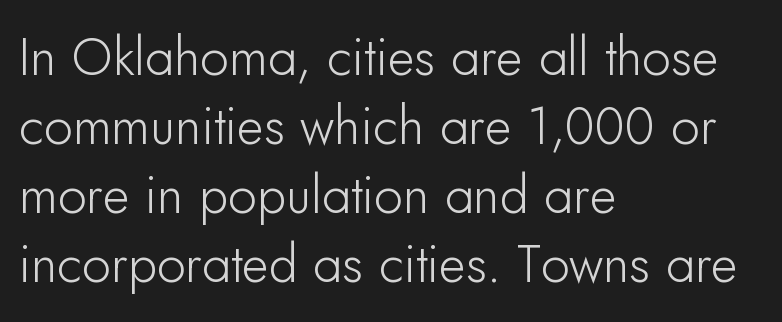
{"serif": "no", "italic": "no", "width": "normal", "stroke_contrast": "low", "x_height": "small", "monospaced": "no", "underline": "no", "align": "left", "line_spacing": "normal", "line_spacing_ratio": 1.33, "letter_spacing": "normal", "letter_spacing_em": 0.0, "glyph_px": 52}
